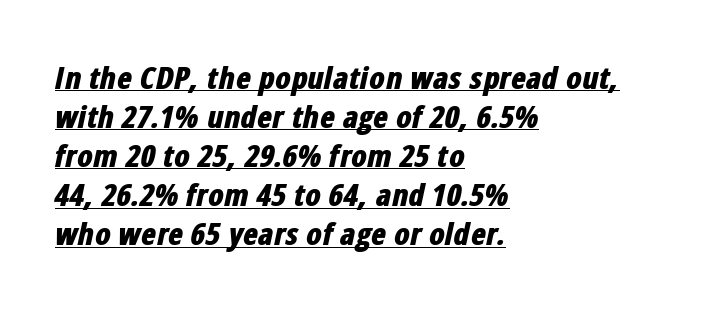
The image shows 31 px bold, condensed type, italic (leaning right); set left-aligned, normal line spacing (1.26x), normal letter spacing, underlined; low stroke contrast and a medium x-height.
